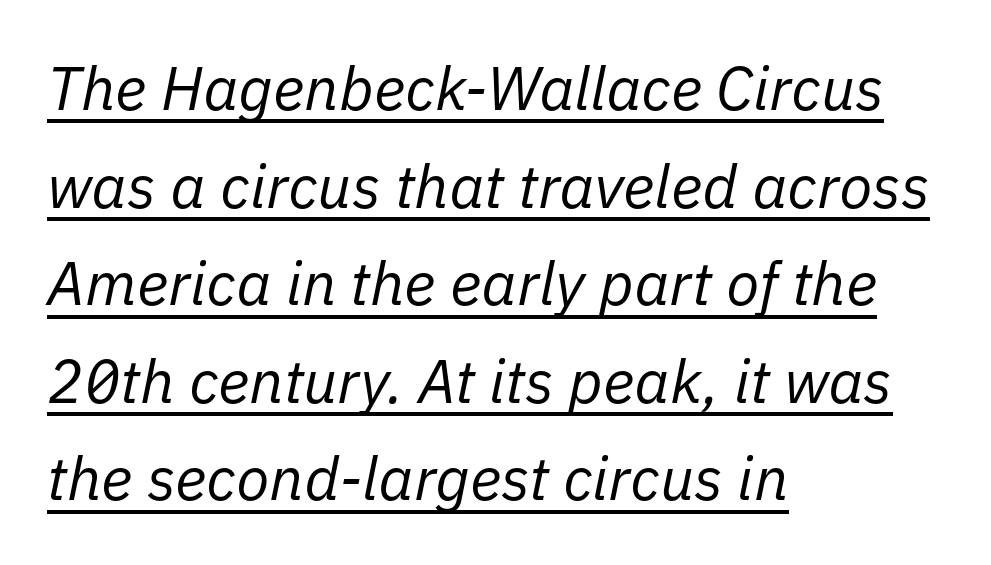
The lines in this sample share a left origin and differ only in where they stop. Honestly, the row spacing looks completely unremarkable. The typesetting does not lean heavy: it is not bold. The face used here appears with an underline applied. Is this a fixed-width face? No — the glyphs have proportional, varying widths. Characters follow at the spacing the type designer built in.
